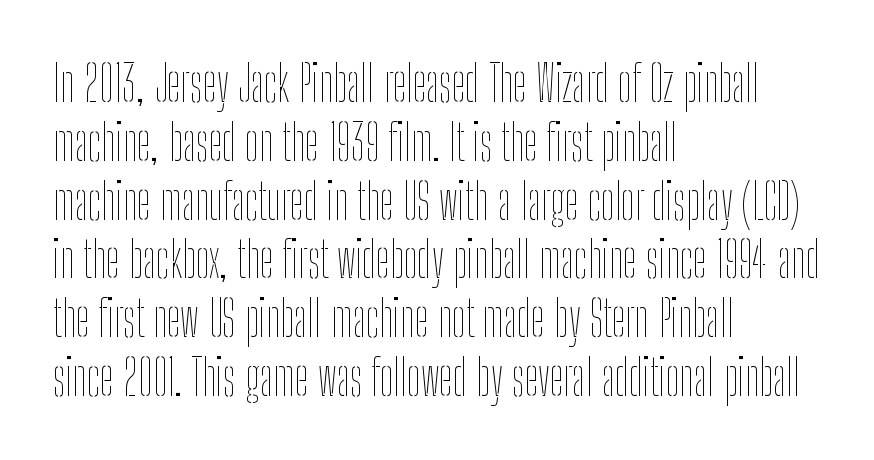
{"italic": "no", "bold": "no", "weight": "thin", "width": "condensed", "stroke_contrast": "low", "x_height": "medium", "monospaced": "no", "underline": "no", "align": "left", "line_spacing_ratio": 1.2, "letter_spacing": "normal", "letter_spacing_em": 0.0, "glyph_px": 49}
